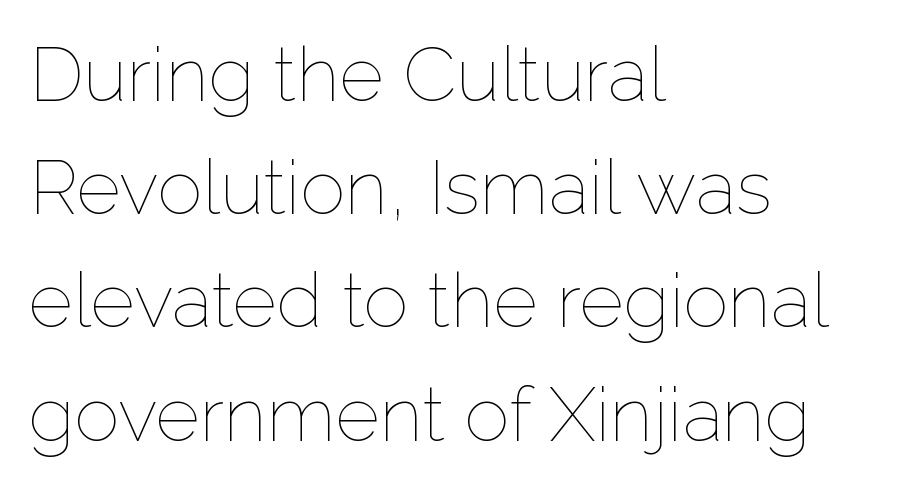
{"italic": "no", "bold": "no", "weight": "thin", "width": "normal", "stroke_contrast": "low", "x_height": "medium", "monospaced": "no", "underline": "no", "align": "left", "line_spacing": "normal", "line_spacing_ratio": 1.49, "letter_spacing": "normal", "letter_spacing_em": 0.0, "glyph_px": 76}
